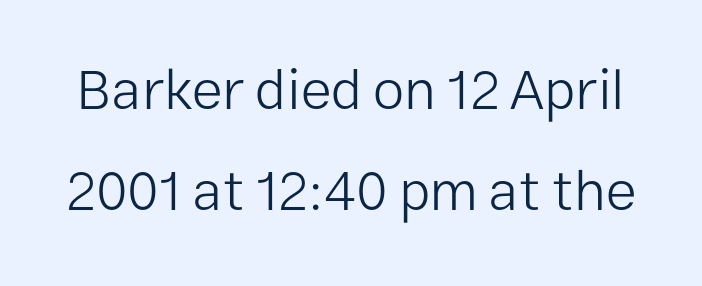
The image shows 57 px light sans-serif type, upright; set line spacing 1.77x, normal letter spacing, not underlined; low stroke contrast and a medium x-height.
